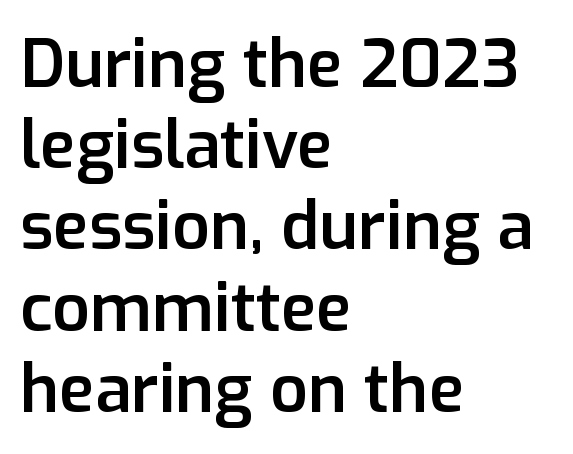
The passage shown is typed in a proportional face where columns would drift. The paragraph has a hard left edge and a soft right edge. Each word holds together tightly as a unit, with standard inter-letter gaps. This sample uses an upright cut, with every glyph sitting square on the baseline. Classification — sans serif. Unmarked baselines from the first word to the last.
